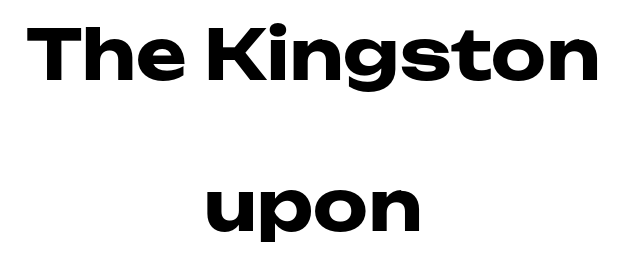
{"serif": "no", "italic": "no", "bold": "yes", "weight": "heavy", "width": "wide", "stroke_contrast": "low", "x_height": "medium", "monospaced": "no", "underline": "no", "align": "center", "line_spacing": "loose", "line_spacing_ratio": 2.19, "letter_spacing": "normal", "letter_spacing_em": 0.0, "glyph_px": 69}
